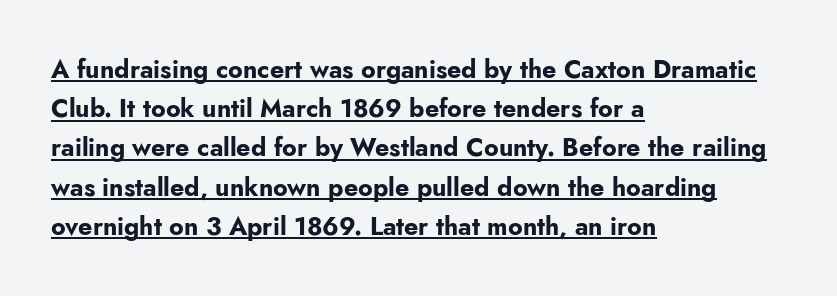
Baseline-to-baseline distance is the conventional proportion of letter height. The lines are quadded left. The rendered words wear a rule along their underside. These words are printed bold, with thick strokes throughout. Students, note that the glyphs here touch the page at normal intervals.
